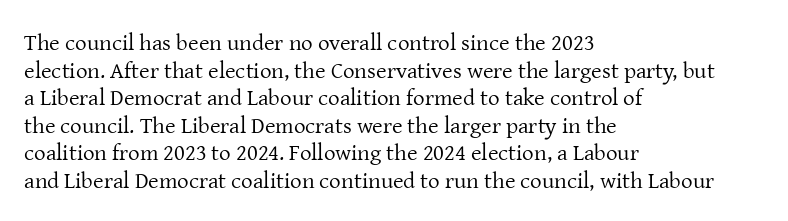
Q: Is the text bold? A: No.
Q: Is the text italic (slanted)? A: No, it is upright.
Q: Is the text underlined? A: No.
Q: How is the paragraph aligned? A: Left-aligned.
Q: Is the spacing between letters normal or unusually wide? A: Normal.
